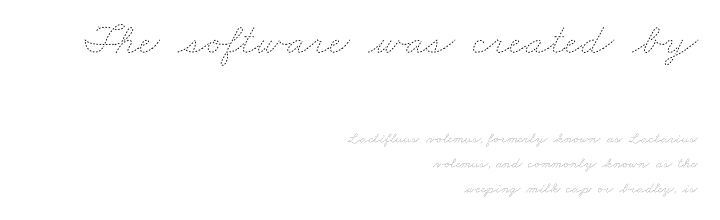
Q: Is the text bold? A: No.
Q: Is the text underlined? A: No.
Q: How is the paragraph aligned? A: Right-aligned.
Q: Is the spacing between letters normal or unusually wide? A: Normal.
Q: Is the spacing between lines tight, normal or loose? A: Normal.
Q: Which block of text is set in a larger size, the first (top) or the second (bottom)? A: The first (top) one.
Q: Width (condensed, normal, or wide)? A: Wide.
Q: Stroke contrast? A: Low.
Q: x-height? A: Small.
Q: Monospaced? A: No.
